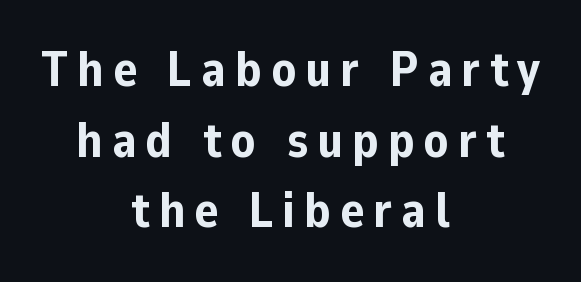
The image shows 49 px bold sans-serif type, upright; set centered, normal line spacing (1.44x), not underlined; low stroke contrast and a medium x-height.
